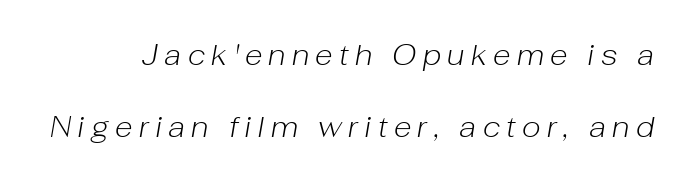
The image shows 29 px light type, italic (leaning right); set loose line spacing (2.47x), unusually wide letter spacing (+0.22 em), not underlined; low stroke contrast and a medium x-height.
